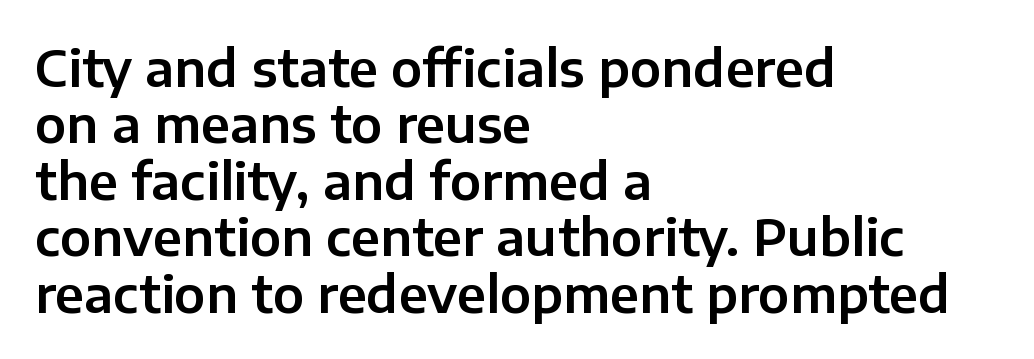
Q: Is the text italic (slanted)? A: No, it is upright.
Q: Is the typeface a serif or a sans-serif typeface? A: Sans-serif.
Q: Is the text underlined? A: No.
Q: How is the paragraph aligned? A: Left-aligned.
Q: Is the spacing between letters normal or unusually wide? A: Normal.
Q: Is the spacing between lines tight, normal or loose? A: Tight.
Q: Width (condensed, normal, or wide)? A: Normal.
Q: Stroke contrast? A: Low.
Q: x-height? A: Medium.
Q: Monospaced? A: No.
